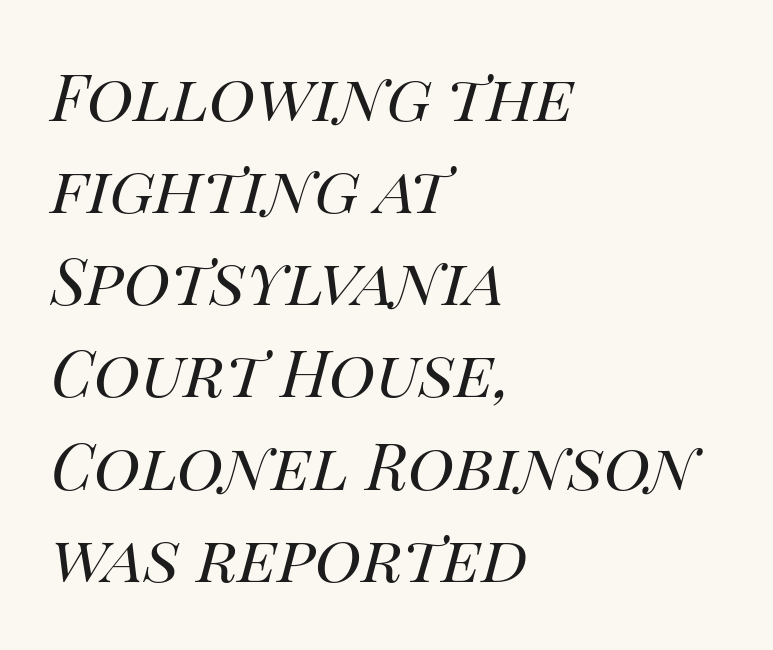
{"italic": "yes", "lean": "right", "slant_degrees": 14, "bold": "no", "weight": "regular", "width": "normal", "stroke_contrast": "high", "x_height": "large", "monospaced": "no", "underline": "no", "align": "left", "line_spacing": "normal", "line_spacing_ratio": 1.44, "letter_spacing": "normal", "letter_spacing_em": 0.0, "glyph_px": 64}
